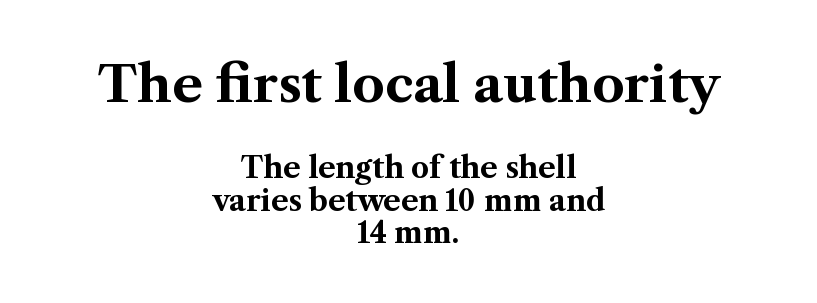
The gap between lines stays unmarked. What stands out about the letter spacing? Nothing — it is the standard amount. Casual observation: everything's sitting right in the middle. The rendering uses natural spacing where letterforms have individual widths. Notice how descenders almost collide with the ascenders below — that's tight leading.
